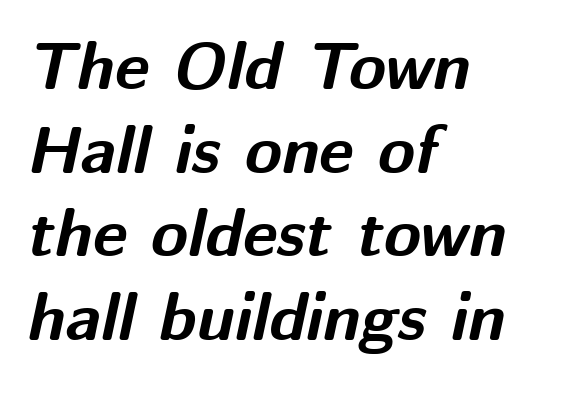
{"italic": "yes", "lean": "right", "slant_degrees": 12, "bold": "yes", "weight": "bold", "width": "normal", "stroke_contrast": "medium", "x_height": "medium", "monospaced": "no", "underline": "no", "align": "left", "line_spacing": "normal", "line_spacing_ratio": 1.25, "letter_spacing": "normal", "letter_spacing_em": 0.0, "glyph_px": 67}
